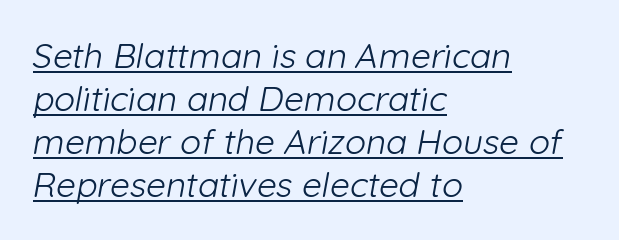
Q: Is the text bold? A: No.
Q: Is the typeface a serif or a sans-serif typeface? A: Sans-serif.
Q: Is the text underlined? A: Yes.
Q: How is the paragraph aligned? A: Left-aligned.
Q: Is the spacing between letters normal or unusually wide? A: Normal.
Q: Width (condensed, normal, or wide)? A: Normal.
Q: Stroke contrast? A: Low.
Q: x-height? A: Medium.
Q: Monospaced? A: No.
